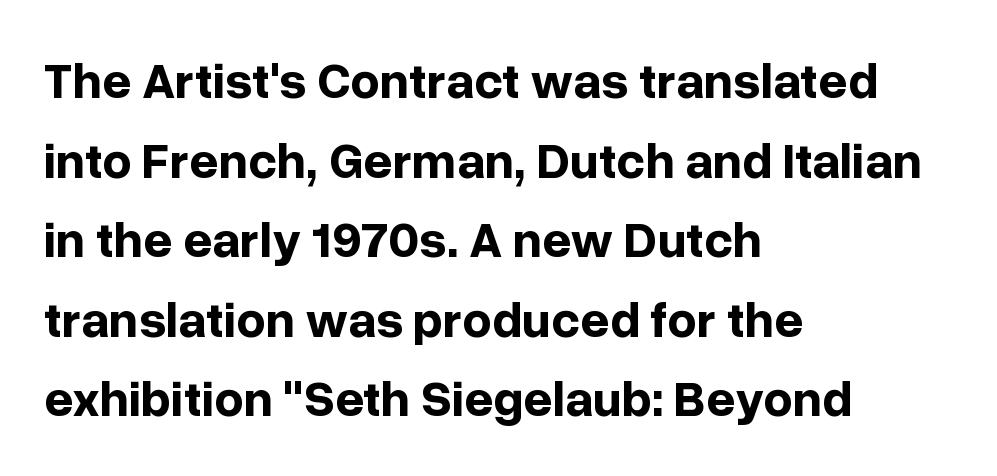
Looks like regular typesetting: each glyph gets only the width it needs. The text was rendered using a sans face with plain stroke endings. These lines sit exactly where default settings would place them. The space directly below the letters is spotless. Line beginnings align vertically; line endings do not. These words are printed bold, with thick strokes throughout.
